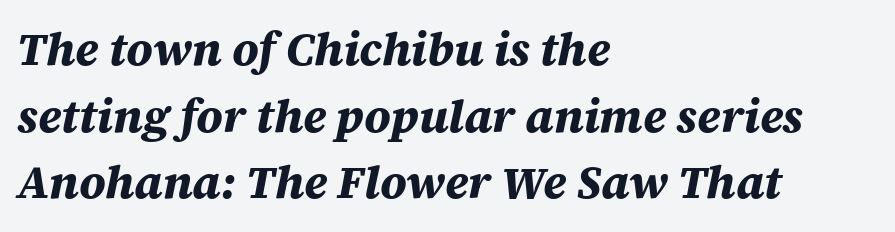
Q: Is the text bold? A: Yes.
Q: Is the text italic (slanted)? A: Yes, it leans right by about 12 degrees.
Q: Is the text underlined? A: No.
Q: How is the paragraph aligned? A: Left-aligned.
Q: Is the spacing between letters normal or unusually wide? A: Normal.
Q: Is the spacing between lines tight, normal or loose? A: Normal.
Q: Width (condensed, normal, or wide)? A: Normal.
Q: Stroke contrast? A: Medium.
Q: x-height? A: Large.
Q: Monospaced? A: No.
